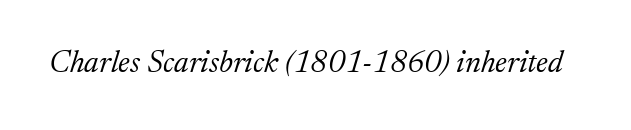
The image shows 31 px light serif type, italic (leaning right); set normal letter spacing, not underlined; low stroke contrast and a medium x-height.
